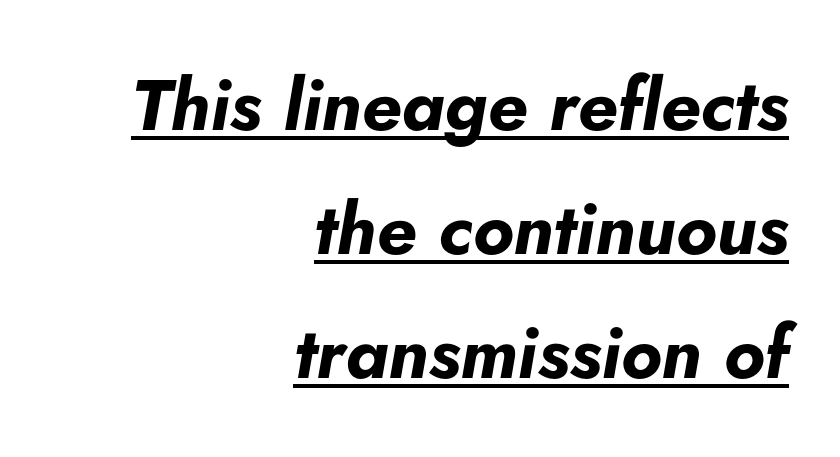
Strokes here are thick enough to call this a true bold. A continuous stroke trails under the words, as in a hyperlink. Think of a printed novel: that variable character pitch is what you see here. You could call the tracking neutral — neither tight nor loose. This rendering uses right alignment, leaving the left contour irregular. When letters slant like this, we call the style italic.
